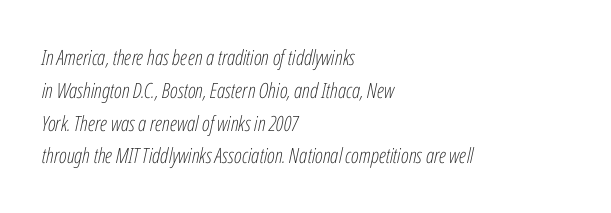
The image shows 21 px text type, italic (leaning right); set left-aligned, normal line spacing (1.56x), normal letter spacing, not underlined.
